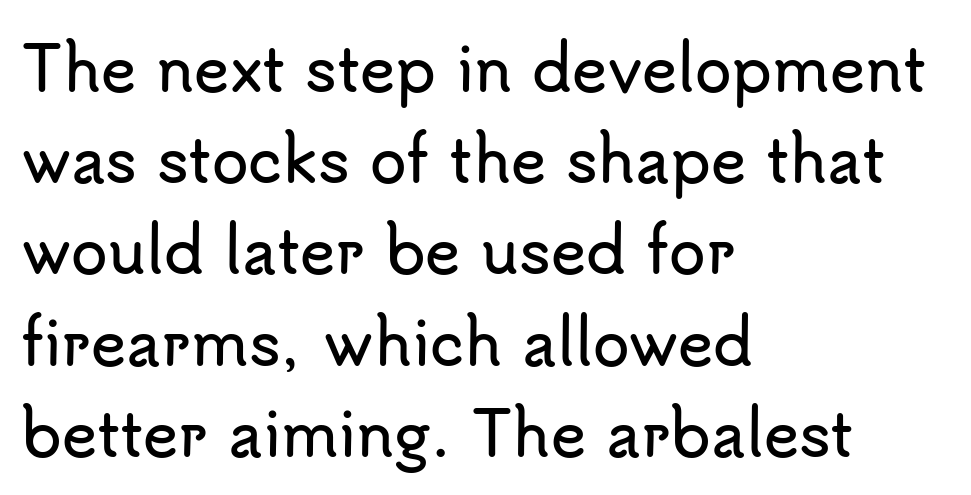
Characters follow at the spacing the type designer built in. Posture: straight, roman, zero tilt. Compared with a centered layout, this one pins lines to the left instead. How would I describe the line gaps? Plain and ordinary.
